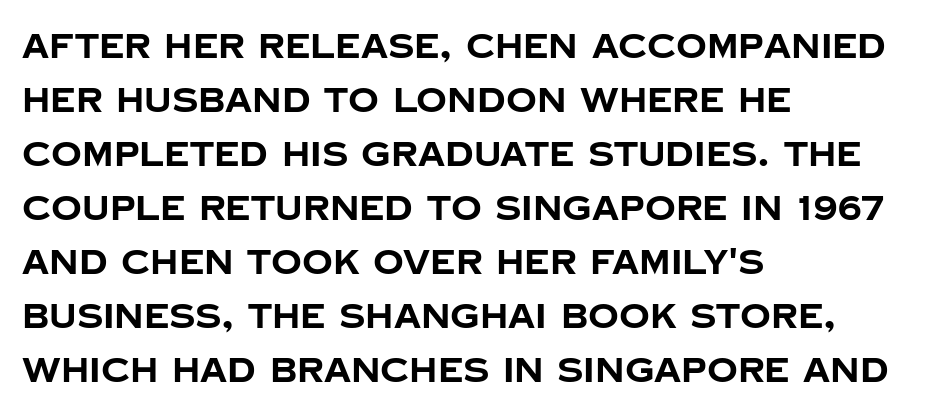
Q: Is the text bold? A: Yes.
Q: Is the text italic (slanted)? A: No, it is upright.
Q: Is the typeface a serif or a sans-serif typeface? A: Sans-serif.
Q: Is the text underlined? A: No.
Q: How is the paragraph aligned? A: Left-aligned.
Q: Is the spacing between letters normal or unusually wide? A: Normal.
Q: Is the spacing between lines tight, normal or loose? A: Normal.
Q: Width (condensed, normal, or wide)? A: Normal.
Q: Stroke contrast? A: Low.
Q: x-height? A: Large.
Q: Monospaced? A: No.
